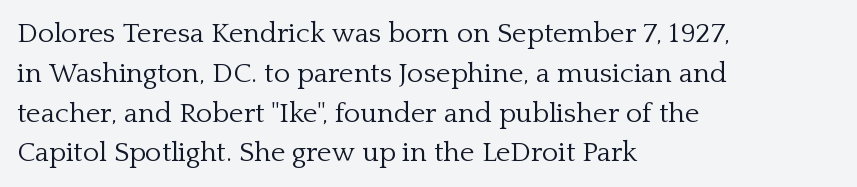
The image shows 28 px light serif type, upright; set left-aligned, normal line spacing (1.42x), normal letter spacing, not underlined; low stroke contrast and a medium x-height.
